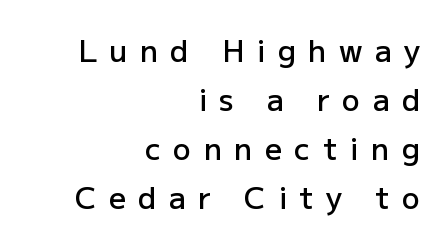
Q: Is the text bold? A: Semi-bold.
Q: Is the text italic (slanted)? A: No, it is upright.
Q: Is the typeface a serif or a sans-serif typeface? A: Sans-serif.
Q: Is the text underlined? A: No.
Q: How is the paragraph aligned? A: Right-aligned.
Q: Is the spacing between letters normal or unusually wide? A: Unusually wide.
Q: Is the spacing between lines tight, normal or loose? A: Normal.
Q: Width (condensed, normal, or wide)? A: Normal.
Q: Stroke contrast? A: Low.
Q: x-height? A: Medium.
Q: Monospaced? A: No.
